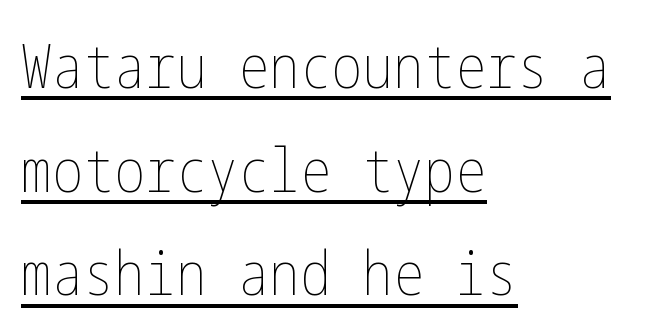
{"italic": "no", "bold": "no", "weight": "thin", "width": "condensed", "stroke_contrast": "low", "x_height": "medium", "underline": "yes", "align": "left", "line_spacing": "normal", "line_spacing_ratio": 1.67, "letter_spacing": "normal", "letter_spacing_em": 0.0, "glyph_px": 62}
